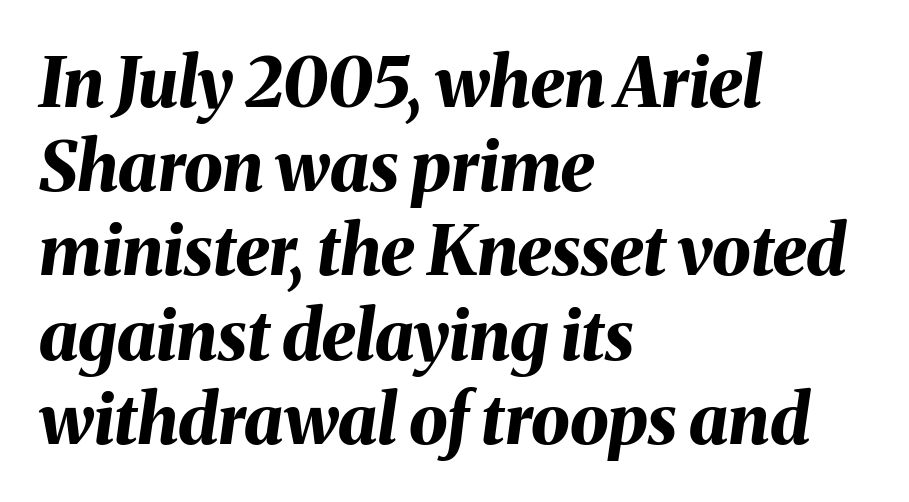
{"italic": "yes", "lean": "right", "slant_degrees": 8, "bold": "yes", "weight": "bold", "width": "normal", "stroke_contrast": "medium", "x_height": "medium", "monospaced": "no", "underline": "no", "align": "left", "line_spacing_ratio": 1.22, "letter_spacing": "normal", "letter_spacing_em": 0.0, "glyph_px": 69}
